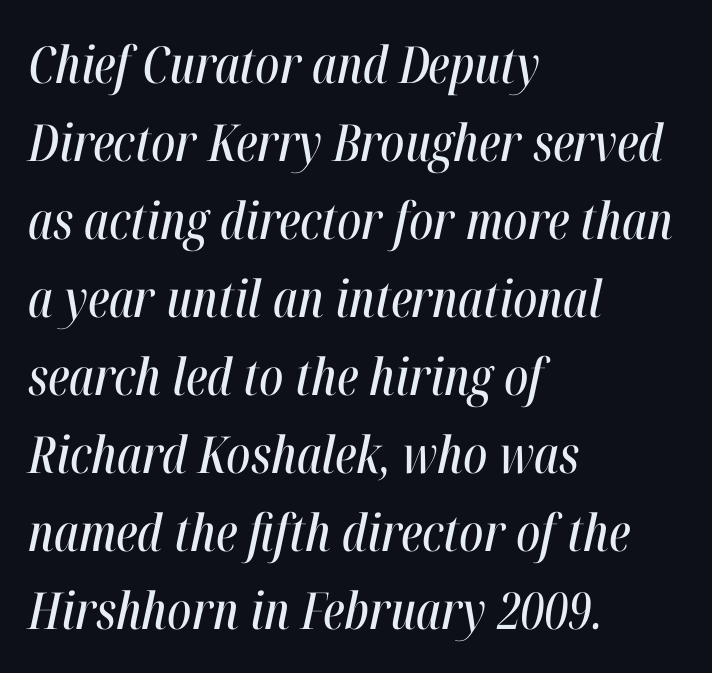
The image shows 51 px condensed type, italic (leaning right); set left-aligned, normal line spacing (1.53x), normal letter spacing, not underlined; high stroke contrast and a medium x-height.
